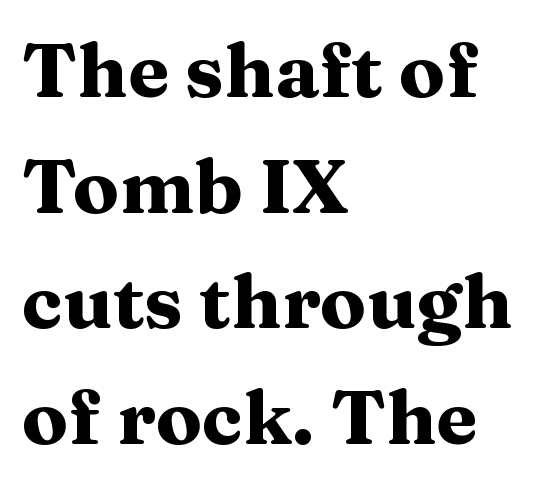
No italicization has been applied; the sample stays upright. Honestly, there is no underline to notice here at all. You could call the tracking neutral — neither tight nor loose. Heavy, bold letterforms. The glyphs in this specimen are seriffed. Varying glyph widths throughout — classic text-font behaviour.
